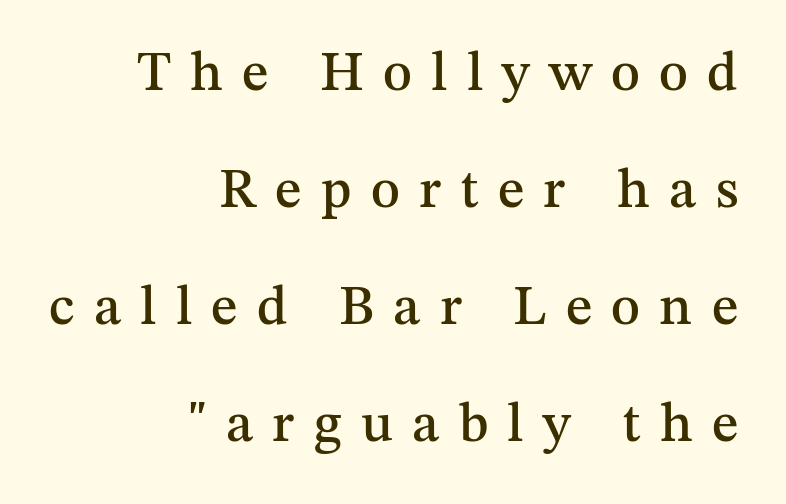
Do the characters align in a grid? No, the font is proportional. The space directly below the letters is spotless. Students, note that the glyphs here are deliberately spaced far apart. Rows of type keep a wide berth in the vertical direction. It's the straight-up-and-down kind of type.
